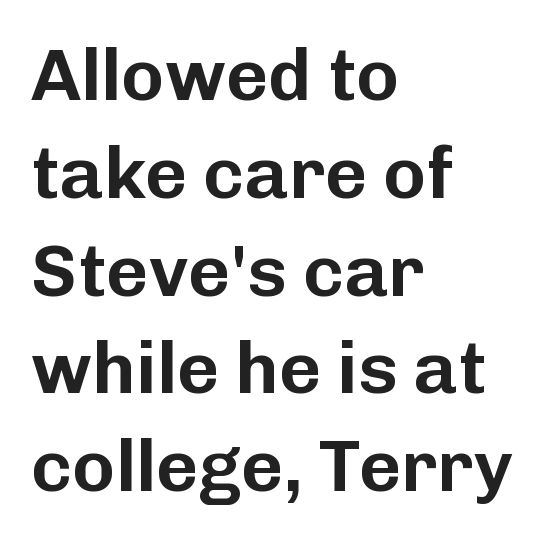
{"serif": "no", "italic": "no", "width": "normal", "stroke_contrast": "low", "x_height": "medium", "monospaced": "no", "underline": "no", "align": "left", "line_spacing": "normal", "line_spacing_ratio": 1.34, "letter_spacing": "normal", "letter_spacing_em": 0.0, "glyph_px": 73}
